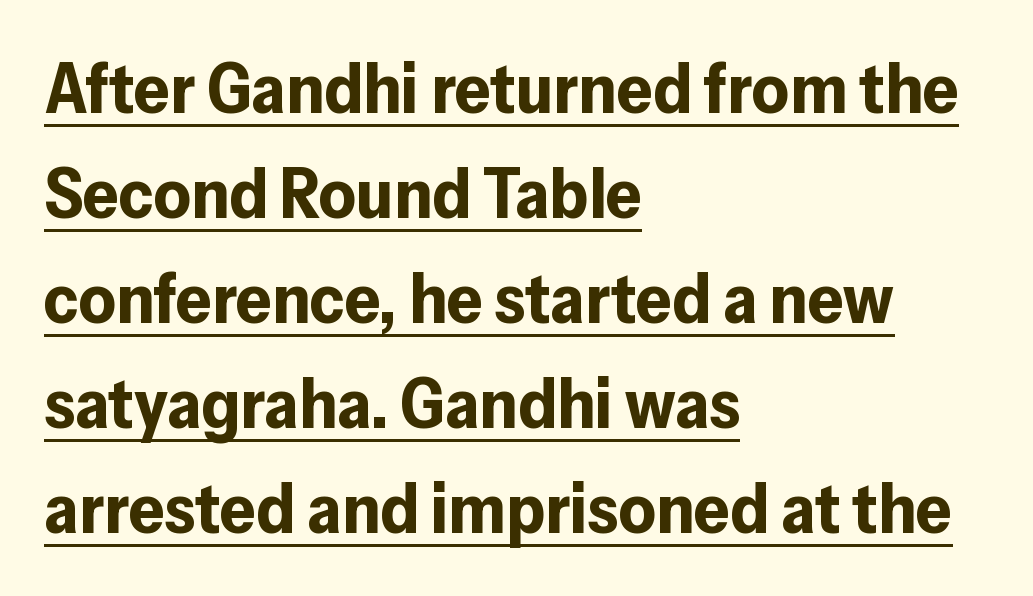
Q: Is the text bold? A: Yes.
Q: Is the text italic (slanted)? A: No, it is upright.
Q: Is the typeface a serif or a sans-serif typeface? A: Sans-serif.
Q: Is the text underlined? A: Yes.
Q: How is the paragraph aligned? A: Left-aligned.
Q: Is the spacing between letters normal or unusually wide? A: Normal.
Q: Is the spacing between lines tight, normal or loose? A: Normal.
Q: Width (condensed, normal, or wide)? A: Normal.
Q: Stroke contrast? A: Low.
Q: x-height? A: Medium.
Q: Monospaced? A: No.
